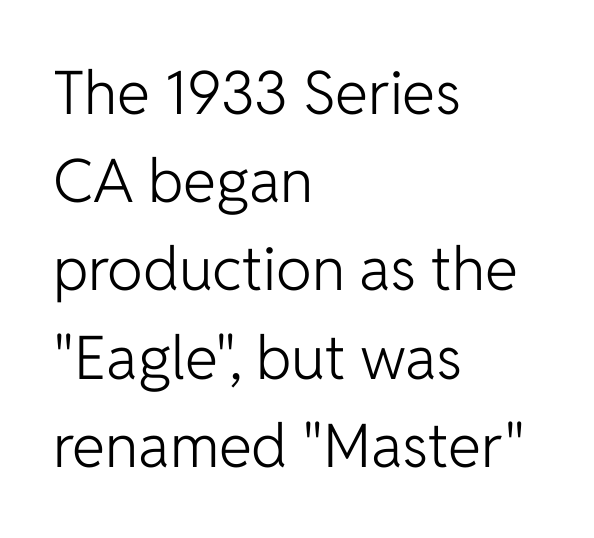
{"serif": "no", "italic": "no", "bold": "no", "weight": "light", "width": "normal", "stroke_contrast": "low", "x_height": "medium", "monospaced": "no", "underline": "no", "align": "left", "line_spacing": "normal", "line_spacing_ratio": 1.47, "letter_spacing": "normal", "letter_spacing_em": 0.0, "glyph_px": 60}
